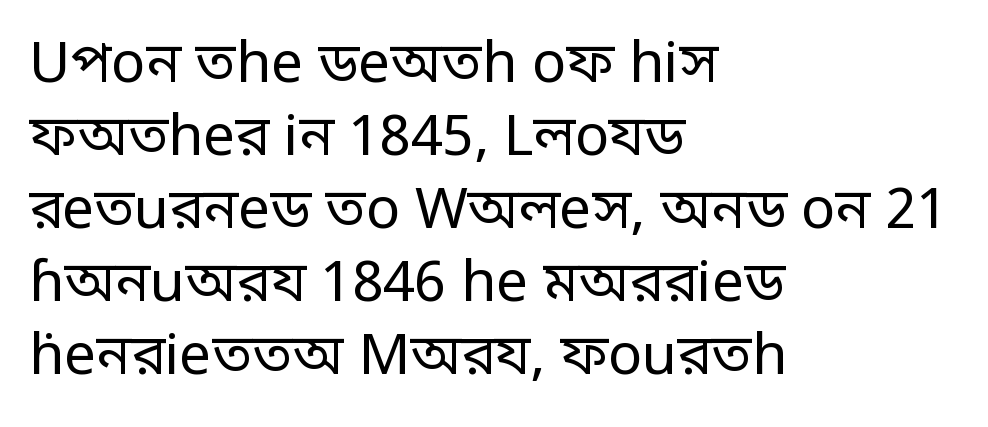
{"serif": "no", "italic": "no", "bold": "no", "weight": "regular", "width": "condensed", "stroke_contrast": "low", "monospaced": "no", "underline": "no", "align": "left", "line_spacing": "normal", "line_spacing_ratio": 1.28, "letter_spacing": "normal", "letter_spacing_em": 0.0, "glyph_px": 57}
